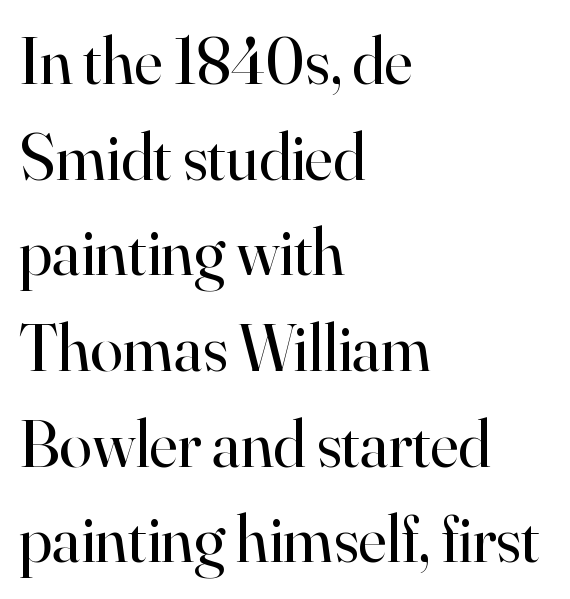
The image shows 66 px regular-weight serif type, upright; set left-aligned, normal line spacing (1.45x), normal letter spacing, not underlined; high stroke contrast and a small x-height.
